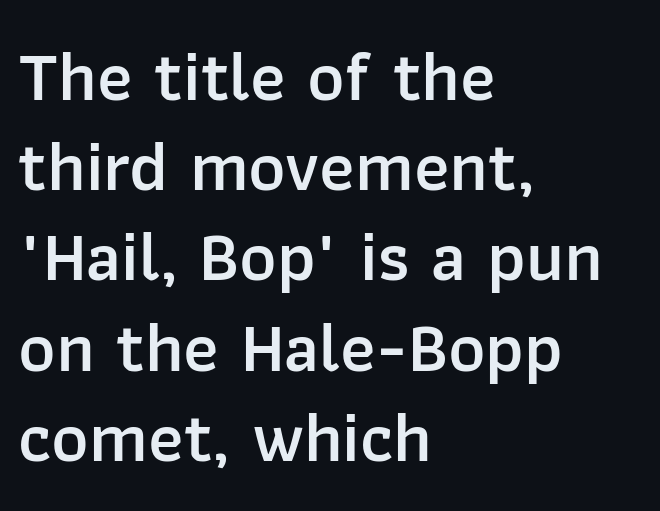
Q: Is the text bold? A: Semi-bold.
Q: Is the text italic (slanted)? A: No, it is upright.
Q: Is the typeface a serif or a sans-serif typeface? A: Sans-serif.
Q: Is the text underlined? A: No.
Q: How is the paragraph aligned? A: Left-aligned.
Q: Is the spacing between letters normal or unusually wide? A: Normal.
Q: Is the spacing between lines tight, normal or loose? A: Normal.
Q: Width (condensed, normal, or wide)? A: Normal.
Q: Stroke contrast? A: Low.
Q: x-height? A: Medium.
Q: Monospaced? A: No.
